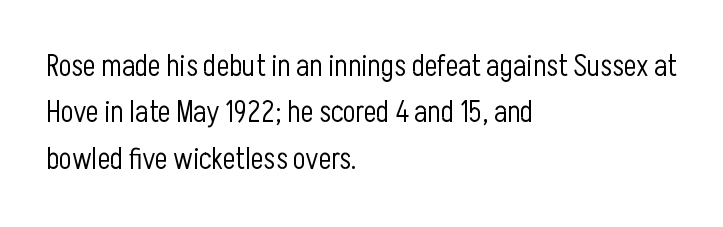
Q: Is the text bold? A: No.
Q: Is the text italic (slanted)? A: No, it is upright.
Q: Is the typeface a serif or a sans-serif typeface? A: Sans-serif.
Q: Is the text underlined? A: No.
Q: How is the paragraph aligned? A: Left-aligned.
Q: Is the spacing between letters normal or unusually wide? A: Normal.
Q: Is the spacing between lines tight, normal or loose? A: Normal.
Q: Width (condensed, normal, or wide)? A: Condensed.
Q: Stroke contrast? A: Low.
Q: x-height? A: Medium.
Q: Monospaced? A: No.
